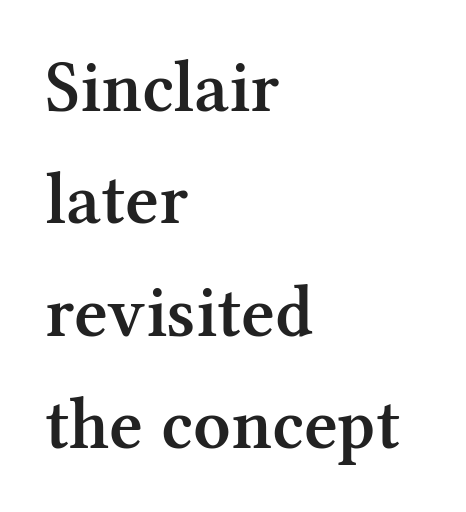
{"serif": "yes", "italic": "no", "bold": "semi", "weight": "semibold", "width": "normal", "stroke_contrast": "medium", "x_height": "medium", "monospaced": "no", "underline": "no", "align": "left", "line_spacing": "normal", "line_spacing_ratio": 1.54, "letter_spacing": "normal", "letter_spacing_em": 0.0, "glyph_px": 73}
